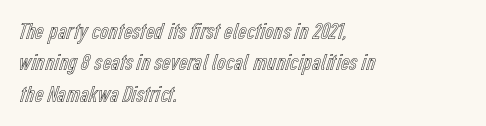
Q: Is the text italic (slanted)? A: Yes.
Q: Is the text underlined? A: No.
Q: How is the paragraph aligned? A: Left-aligned.
Q: Is the spacing between letters normal or unusually wide? A: Normal.
Q: Is the spacing between lines tight, normal or loose? A: Normal.
